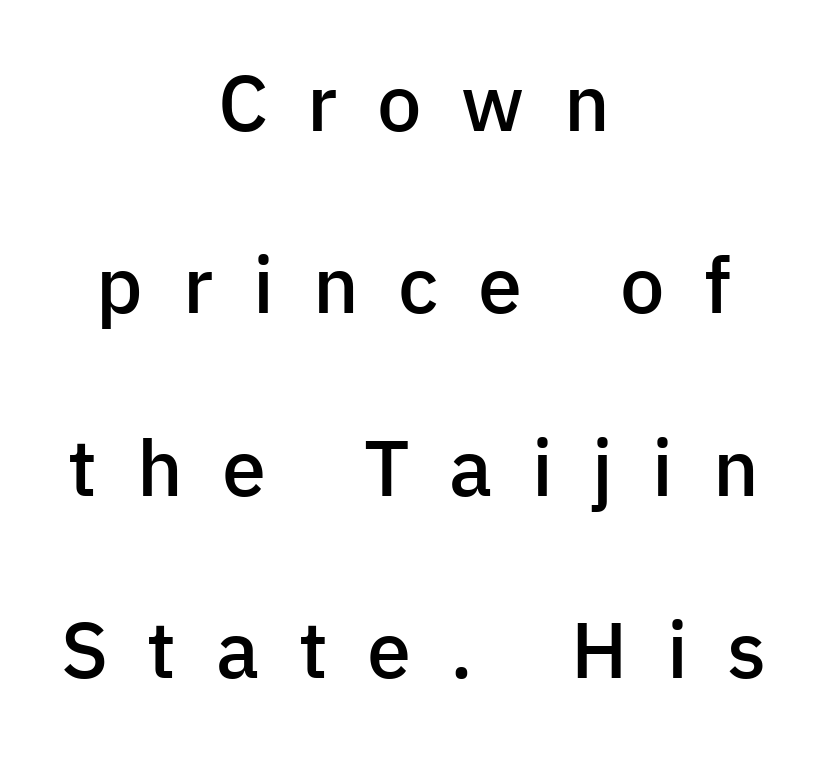
{"serif": "no", "italic": "no", "bold": "semi", "weight": "semibold", "width": "normal", "stroke_contrast": "low", "x_height": "medium", "monospaced": "no", "underline": "no", "align": "center", "line_spacing": "loose", "line_spacing_ratio": 2.31, "letter_spacing": "wide", "letter_spacing_em": 0.5, "glyph_px": 79}
